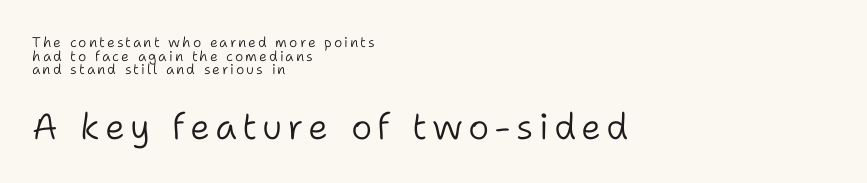
Vertical stems look standard width or narrower in stroke. A typesetter would label this face a sans. A student would notice the bottom passage is typeset larger than what precedes it. The specimen reads as upright at a glance. Every row of glyphs begins at an identical x-position on the left. Descenders hang freely into open space.
